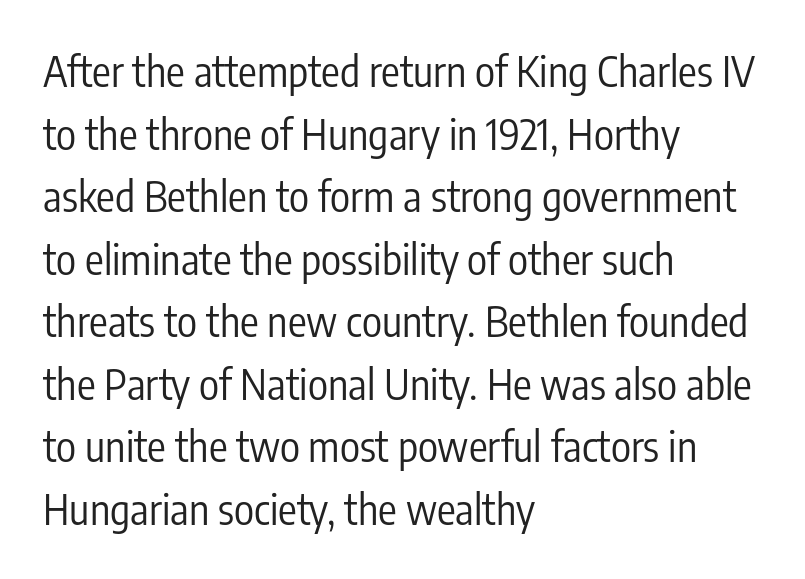
Q: Is the text bold? A: No.
Q: Is the text italic (slanted)? A: No, it is upright.
Q: Is the typeface a serif or a sans-serif typeface? A: Sans-serif.
Q: Is the text underlined? A: No.
Q: How is the paragraph aligned? A: Left-aligned.
Q: Is the spacing between letters normal or unusually wide? A: Normal.
Q: Is the spacing between lines tight, normal or loose? A: Normal.
Q: Width (condensed, normal, or wide)? A: Condensed.
Q: Stroke contrast? A: Low.
Q: x-height? A: Medium.
Q: Monospaced? A: No.
